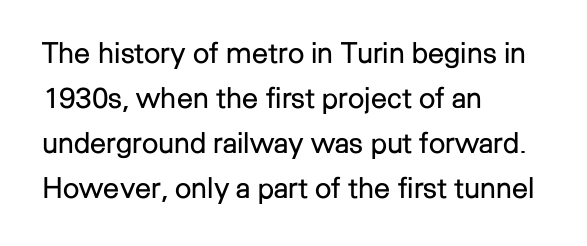
The image shows 29 px regular-weight sans-serif type, upright; set left-aligned, normal line spacing (1.55x), normal letter spacing, not underlined; low stroke contrast and a medium x-height.
